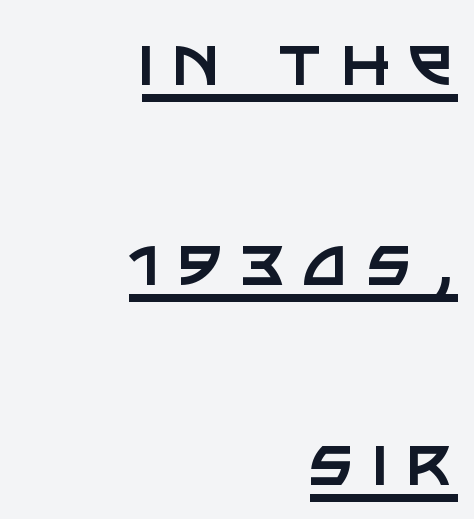
The image shows 80 px regular-weight sans-serif type, upright; set right-aligned, loose line spacing (2.5x), unusually wide letter spacing (+0.23 em), underlined; low stroke contrast and a large x-height.
